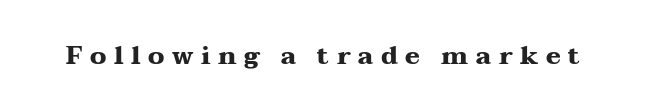
{"italic": "no", "bold": "yes", "underline": "no", "letter_spacing": "wide", "letter_spacing_em": 0.3, "glyph_px": 25}
